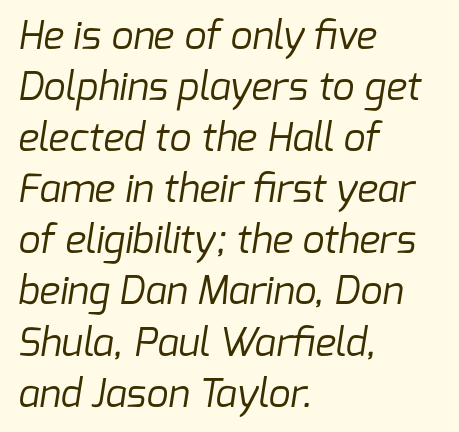
The image shows 39 px regular-weight sans-serif type; set left-aligned, normal line spacing (1.31x), normal letter spacing, not underlined; low stroke contrast and a medium x-height.
